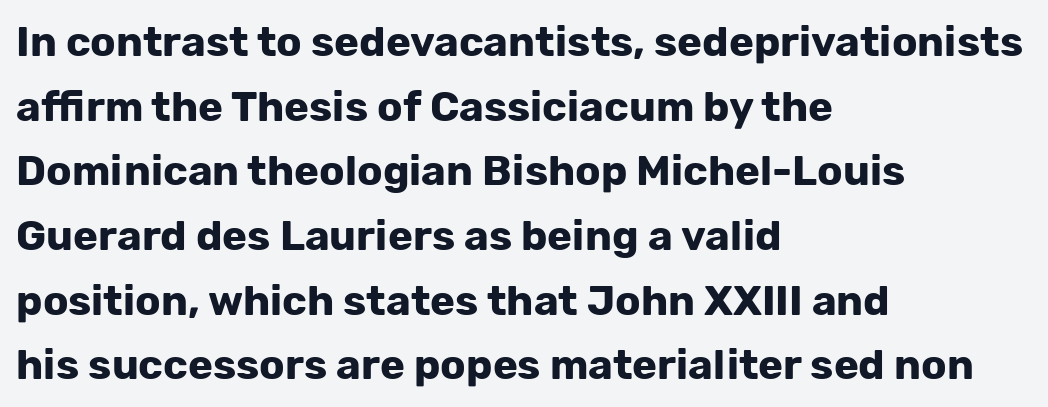
Does the lettering tilt? It doesn't — this is upright. Each new line begins a customary step beneath the previous one. Each line starts at the same left margin while the right side varies. Every letter is thick-stroked: bold, no question. Bare-footed words on every line.
